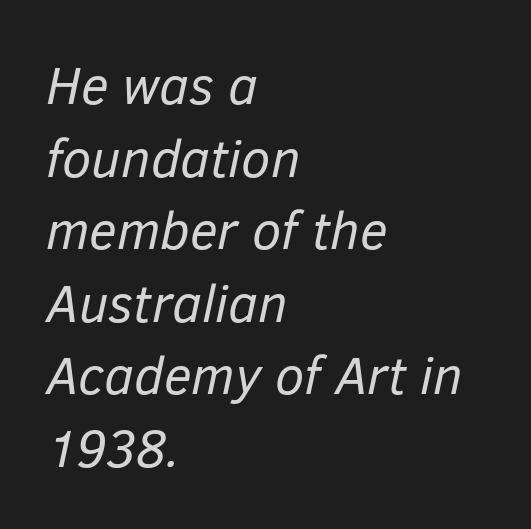
{"italic": "yes", "lean": "right", "slant_degrees": 12, "bold": "no", "weight": "regular", "width": "normal", "stroke_contrast": "low", "x_height": "medium", "monospaced": "no", "underline": "no", "align": "left", "line_spacing": "normal", "line_spacing_ratio": 1.37, "letter_spacing": "normal", "letter_spacing_em": 0.0, "glyph_px": 53}
